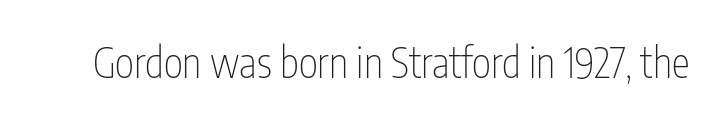
The image shows 41 px thin, condensed sans-serif type, upright; set normal letter spacing, not underlined; low stroke contrast and a medium x-height.
